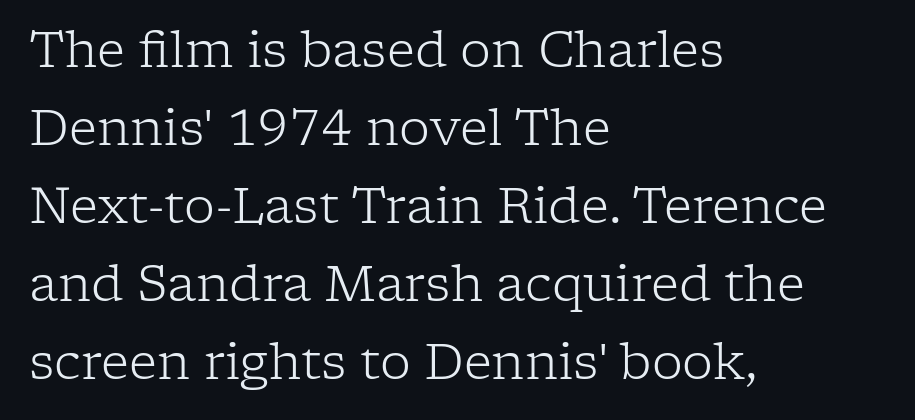
{"serif": "yes", "italic": "no", "bold": "no", "weight": "light", "width": "normal", "stroke_contrast": "low", "x_height": "medium", "monospaced": "no", "underline": "no", "align": "left", "line_spacing": "normal", "line_spacing_ratio": 1.59, "letter_spacing": "normal", "letter_spacing_em": 0.0, "glyph_px": 49}
